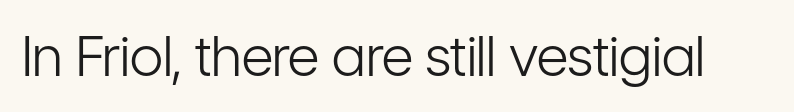
Q: Is the text bold? A: No.
Q: Is the text italic (slanted)? A: No, it is upright.
Q: Is the typeface a serif or a sans-serif typeface? A: Sans-serif.
Q: Is the text underlined? A: No.
Q: Is the spacing between letters normal or unusually wide? A: Normal.
Q: Width (condensed, normal, or wide)? A: Condensed.
Q: Stroke contrast? A: Low.
Q: x-height? A: Medium.
Q: Monospaced? A: No.
